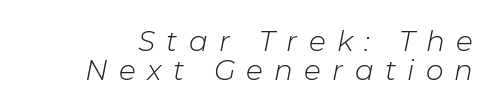
This sample has the flowing, uneven cadence of proportional lettering. Letters have the restrained weight of plain body copy at most. Rows of type sit shoulder to shoulder in the vertical direction. These lines have a slow, spaced-out rhythm from letter to letter. Letters rest on an invisible, unmarked baseline.
